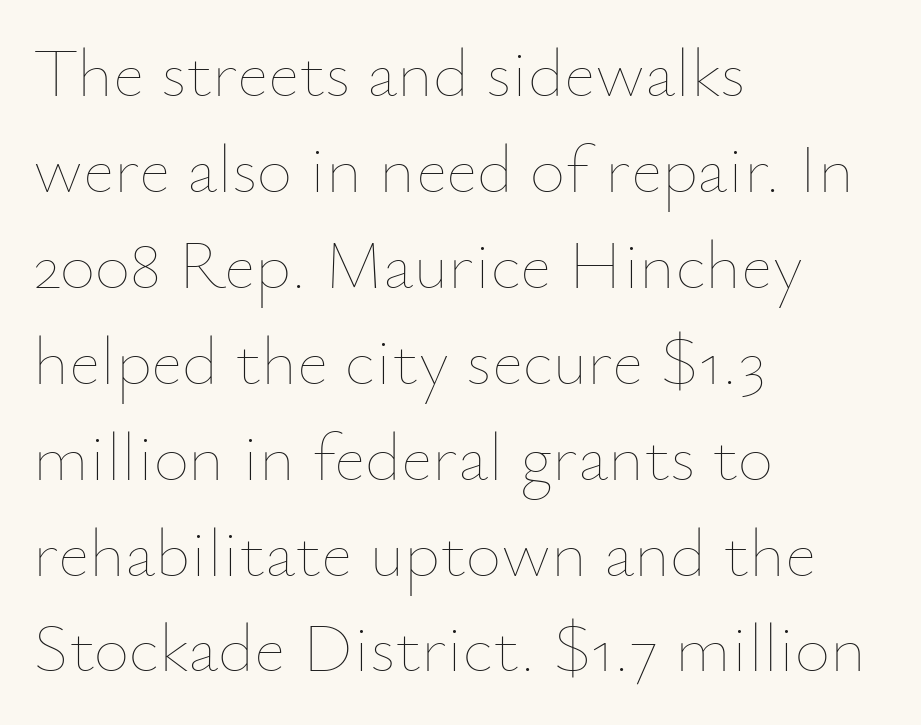
The image shows 69 px thin type, upright; set left-aligned, normal line spacing (1.39x), normal letter spacing, not underlined; low stroke contrast and a small x-height.
